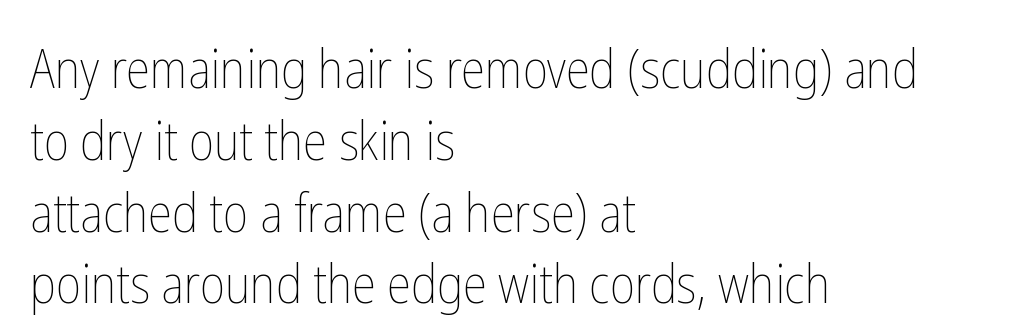
Does extra space separate the letters? No, they use regular spacing. Ascenders rise straight up at ninety degrees. The face used here is proportionally spaced, like ordinary book or web type. Vertically, the passage feels balanced, rows spaced as you'd expect. On a weight scale, this lands at 450 or below. The baseline area is clear.
